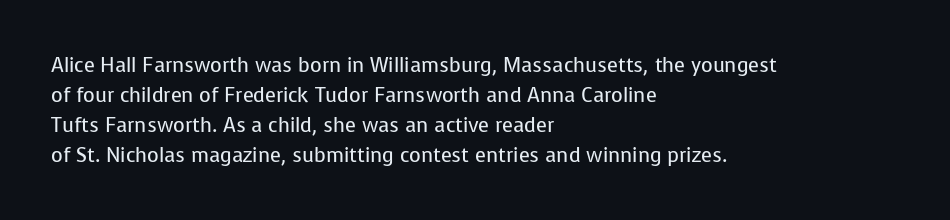
The image shows 20 px text type, upright; set left-aligned, normal line spacing (1.5x), normal letter spacing, not underlined.
